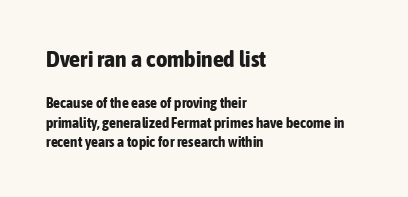
The image shows 22 px bold type, upright; set left-aligned, normal line spacing (1.39x), normal letter spacing, not underlined; the first (top) block is 1.57x larger.
